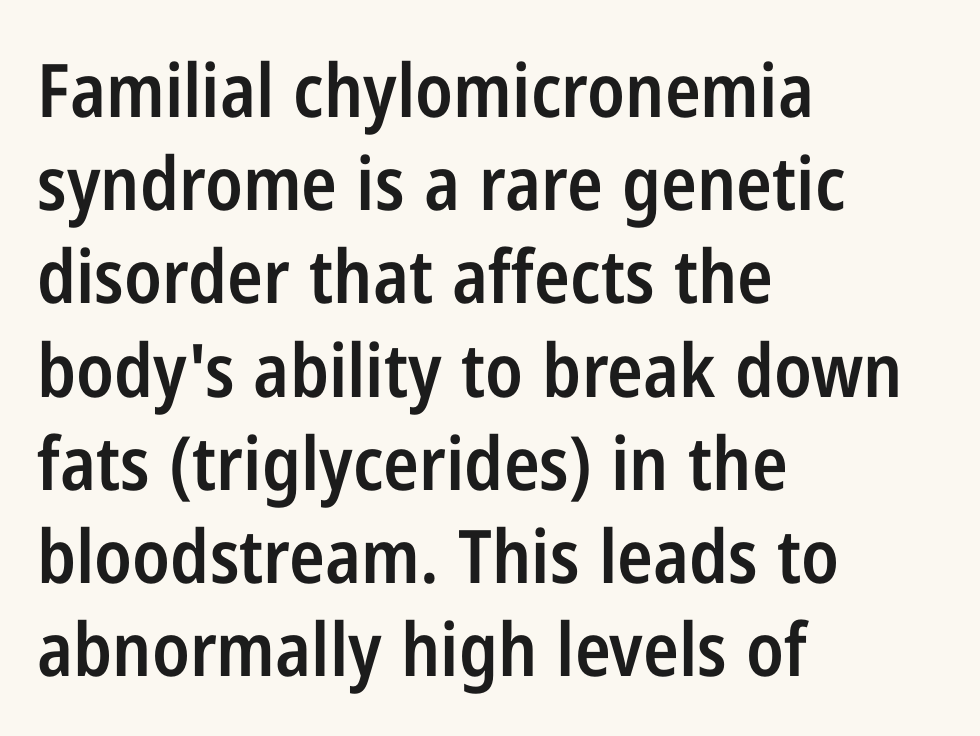
Q: Is the text bold? A: Semi-bold.
Q: Is the text italic (slanted)? A: No, it is upright.
Q: Is the typeface a serif or a sans-serif typeface? A: Sans-serif.
Q: Is the text underlined? A: No.
Q: How is the paragraph aligned? A: Left-aligned.
Q: Is the spacing between letters normal or unusually wide? A: Normal.
Q: Is the spacing between lines tight, normal or loose? A: Normal.
Q: Width (condensed, normal, or wide)? A: Condensed.
Q: Stroke contrast? A: Low.
Q: x-height? A: Medium.
Q: Monospaced? A: No.
